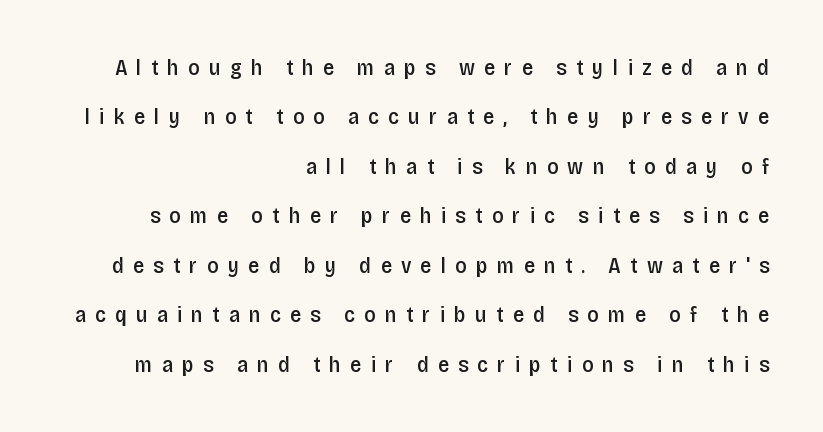
Q: Is the text bold? A: Semi-bold.
Q: Is the text italic (slanted)? A: No, it is upright.
Q: Is the text underlined? A: No.
Q: How is the paragraph aligned? A: Right-aligned.
Q: Is the spacing between letters normal or unusually wide? A: Unusually wide.
Q: Is the spacing between lines tight, normal or loose? A: Loose.
